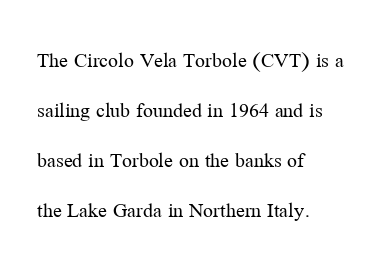
{"italic": "no", "bold": "no", "underline": "no", "align": "left", "line_spacing": "loose", "line_spacing_ratio": 2.27, "letter_spacing": "normal", "letter_spacing_em": 0.0, "glyph_px": 22}
